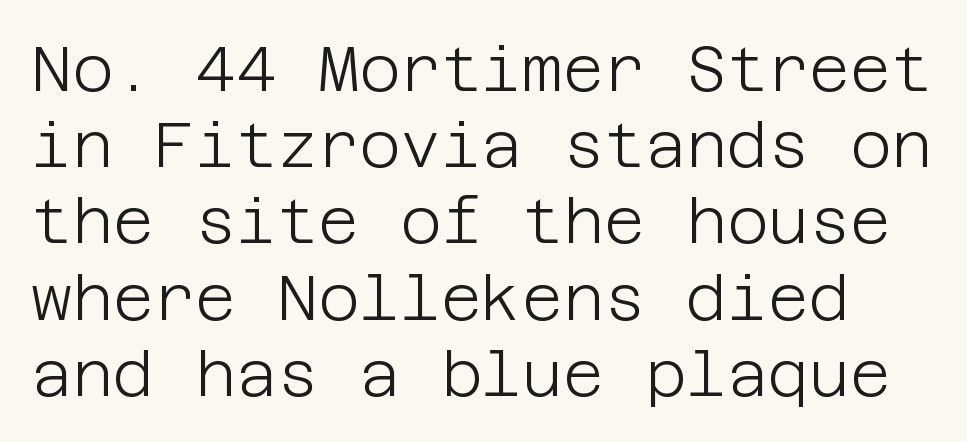
Serifs: no, the terminals of the letterforms are clean. The passage shown is not bold in any degree. Every stem runs plumb, perpendicular to the baseline. Nobody touched the tracking dial on this one.
